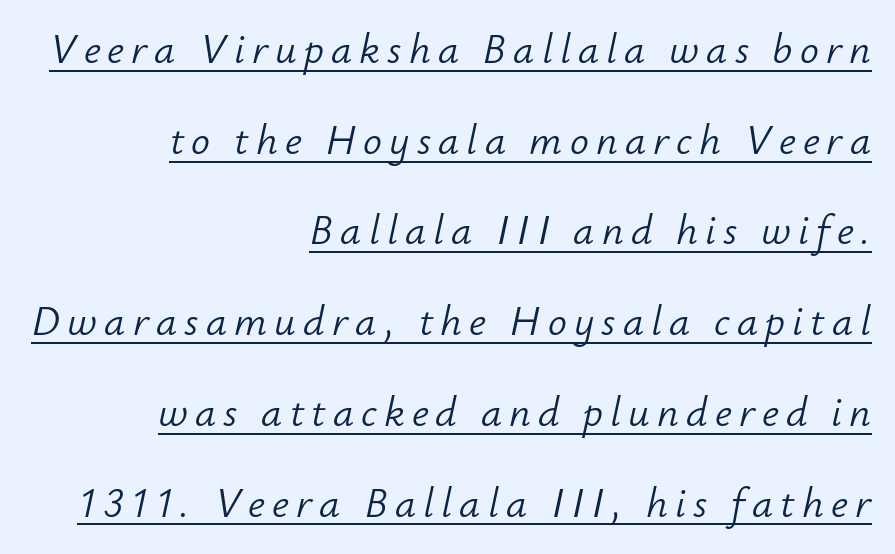
{"italic": "yes", "lean": "right", "slant_degrees": 12, "bold": "no", "weight": "light", "width": "normal", "stroke_contrast": "low", "x_height": "small", "monospaced": "no", "underline": "yes", "align": "right", "line_spacing": "loose", "line_spacing_ratio": 2.16, "glyph_px": 42}
